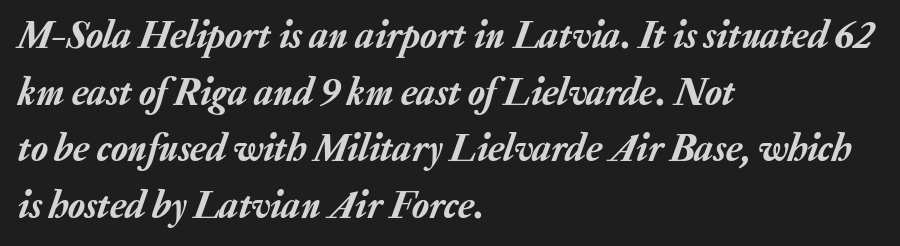
{"italic": "yes", "lean": "right", "slant_degrees": 20, "width": "normal", "stroke_contrast": "low", "x_height": "medium", "monospaced": "no", "underline": "no", "align": "left", "line_spacing": "normal", "line_spacing_ratio": 1.45, "letter_spacing": "normal", "letter_spacing_em": 0.0, "glyph_px": 39}
